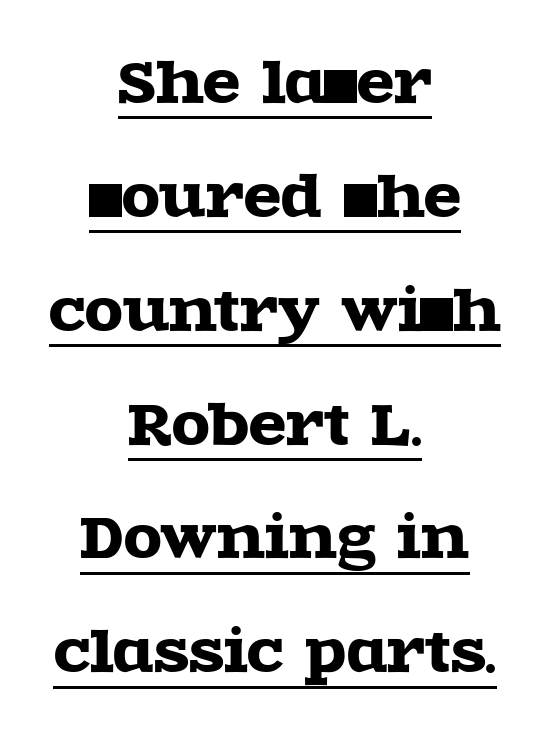
The image shows 55 px wide serif type, upright; set centered, loose line spacing (2.07x), normal letter spacing, underlined; a large x-height.
